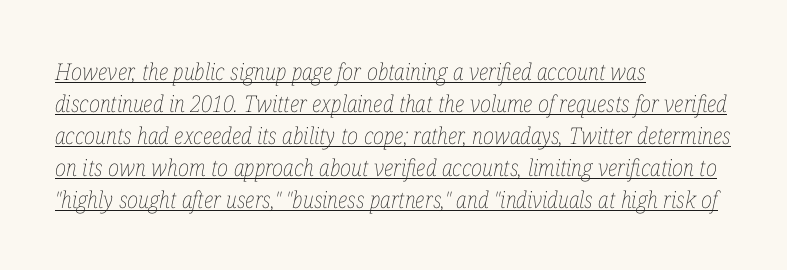
Q: Is the text bold? A: No.
Q: Is the text italic (slanted)? A: Yes, it leans right by about 12 degrees.
Q: Is the text underlined? A: Yes.
Q: How is the paragraph aligned? A: Left-aligned.
Q: Is the spacing between letters normal or unusually wide? A: Normal.
Q: Is the spacing between lines tight, normal or loose? A: Normal.
